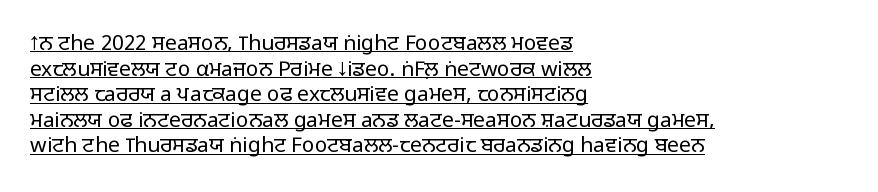
{"italic": "no", "bold": "no", "underline": "yes", "align": "left", "line_spacing_ratio": 1.22, "letter_spacing": "normal", "letter_spacing_em": 0.0, "glyph_px": 21}
